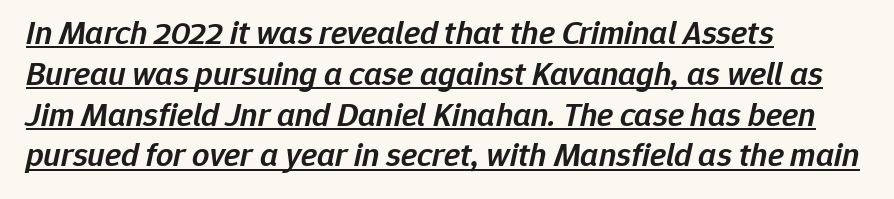
{"italic": "yes", "lean": "right", "slant_degrees": 12, "bold": "semi", "weight": "semibold", "width": "normal", "stroke_contrast": "low", "x_height": "medium", "monospaced": "no", "underline": "yes", "align": "left", "line_spacing_ratio": 1.2, "letter_spacing": "normal", "letter_spacing_em": 0.0, "glyph_px": 34}
